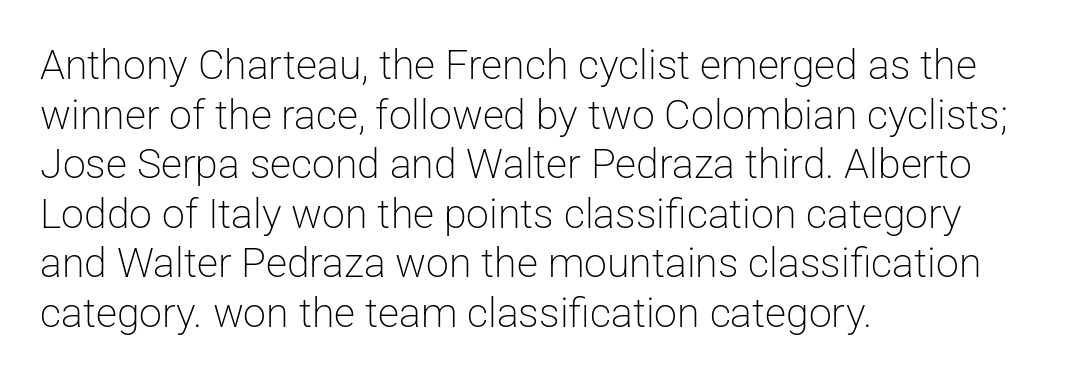
Q: Is the text bold? A: No.
Q: Is the text italic (slanted)? A: No, it is upright.
Q: Is the typeface a serif or a sans-serif typeface? A: Sans-serif.
Q: Is the text underlined? A: No.
Q: How is the paragraph aligned? A: Left-aligned.
Q: Is the spacing between letters normal or unusually wide? A: Normal.
Q: Width (condensed, normal, or wide)? A: Normal.
Q: Stroke contrast? A: Low.
Q: x-height? A: Medium.
Q: Monospaced? A: No.
